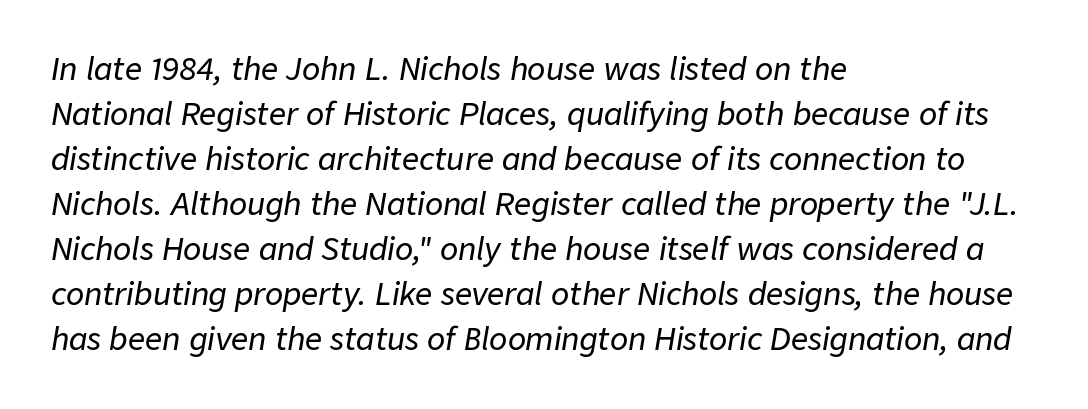
Spacing verdict: proportional, widths tailored to each character. Whoever set this chose a conventional vertical rhythm. The string is rendered with underlining switched off. It's the slanting kind of type.
